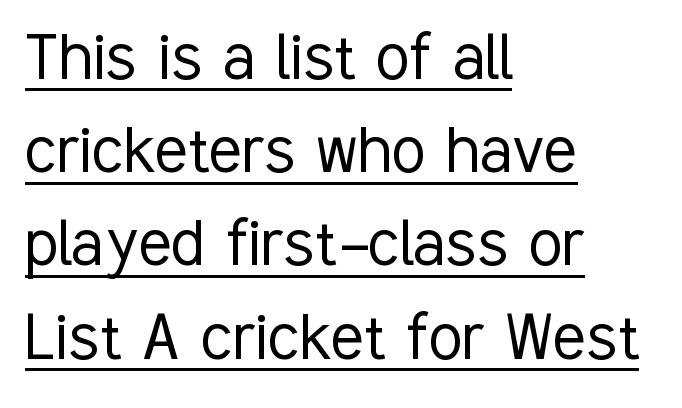
Think of a printed novel: that variable character pitch is what you see here. Every row of glyphs begins at an identical x-position on the left. The passage shown is not bold in any degree. The face used here is a sans, in the tradition of grotesques and geometrics. Students, observe the line beneath the letters — that is underlining. The lettering stays uniformly vertical, giving the passage a roman look.
